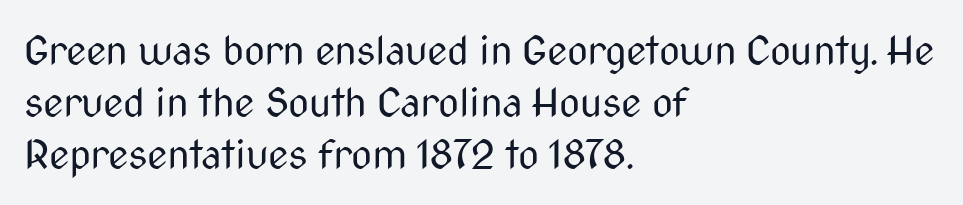
The typography opts for an upright posture over an oblique one. Whoever set this chose a conventional vertical rhythm. This sample is left-justified, so line endings fall wherever the words run out. Weight: not bold — regular or lighter. Students, note that the glyphs here touch the page at normal intervals.
